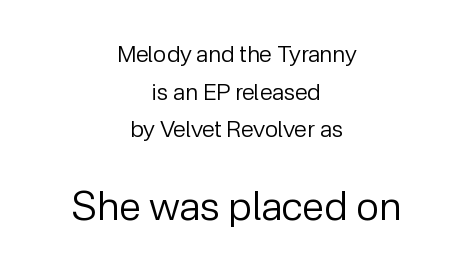
Q: Is the text bold? A: No.
Q: Is the text italic (slanted)? A: No, it is upright.
Q: Is the typeface a serif or a sans-serif typeface? A: Sans-serif.
Q: Is the text underlined? A: No.
Q: How is the paragraph aligned? A: Centered.
Q: Is the spacing between letters normal or unusually wide? A: Normal.
Q: Is the spacing between lines tight, normal or loose? A: Normal.
Q: Which block of text is set in a larger size, the first (top) or the second (bottom)? A: The second (bottom) one.
Q: Width (condensed, normal, or wide)? A: Normal.
Q: Stroke contrast? A: Low.
Q: x-height? A: Medium.
Q: Monospaced? A: No.
